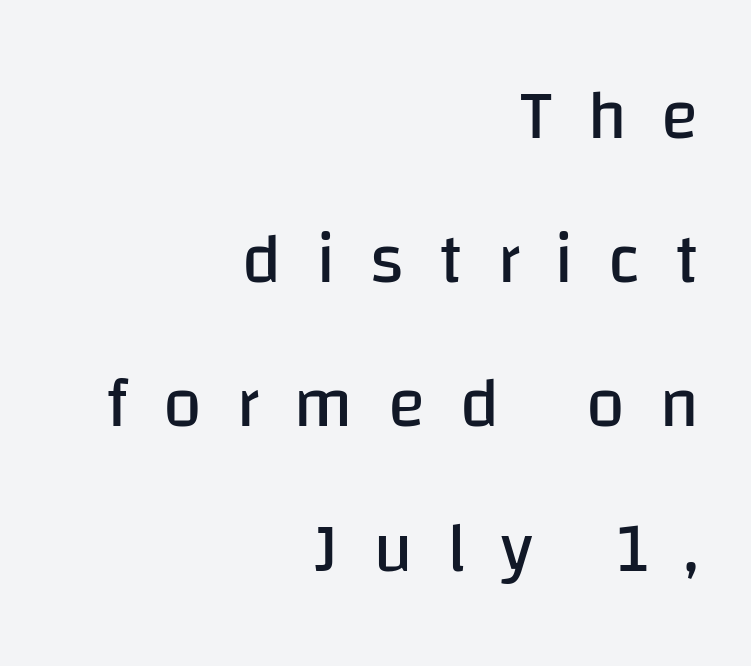
The image shows 70 px regular-weight sans-serif type, upright; set right-aligned, loose line spacing (2.06x), unusually wide letter spacing (+0.49 em), not underlined; low stroke contrast and a large x-height.
